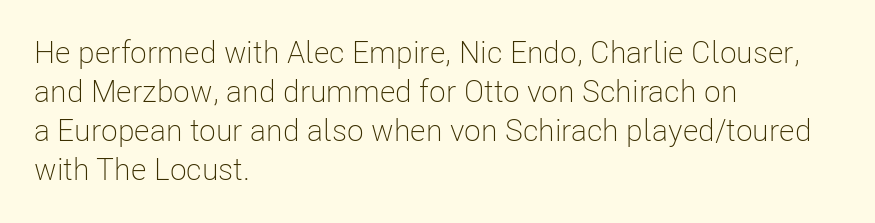
The image shows 31 px light, condensed sans-serif type, upright; set left-aligned, normal line spacing (1.26x), normal letter spacing, not underlined; low stroke contrast and a medium x-height.
